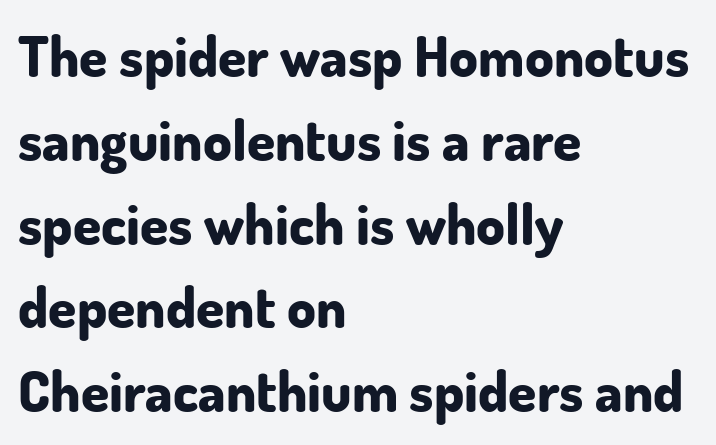
{"serif": "no", "italic": "no", "bold": "yes", "weight": "bold", "width": "normal", "stroke_contrast": "low", "x_height": "small", "monospaced": "no", "underline": "no", "align": "left", "line_spacing": "normal", "line_spacing_ratio": 1.47, "letter_spacing": "normal", "letter_spacing_em": 0.0, "glyph_px": 57}
